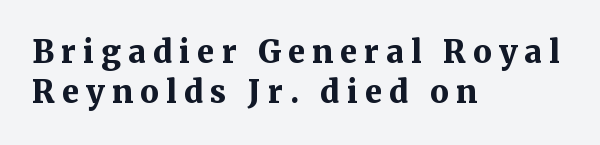
The ragged edge is on the right, which tells us the setting is flush left. The typography opts for an upright posture over an oblique one. The type family on display is of the serif kind. Varying glyph widths throughout — classic text-font behaviour. These lines sit exactly where default settings would place them. Compared with typical body copy, the letter spacing here is much looser.
